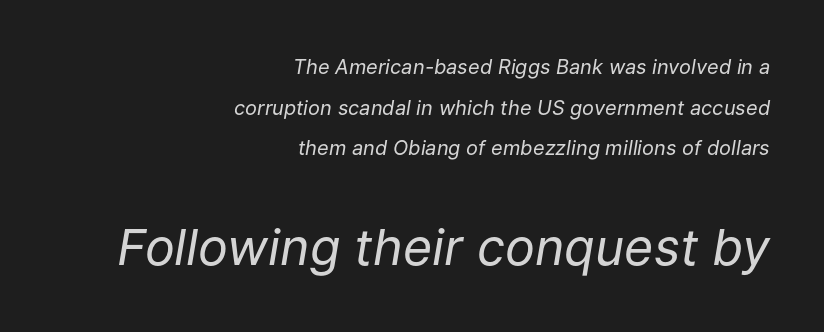
Looking at the ascenders, they clearly lean. Size contrast runs from small at the top to large at the bottom. Interline gaps are noticeably wide in this sample. The passage shown is typed in a proportional face where columns would drift.
